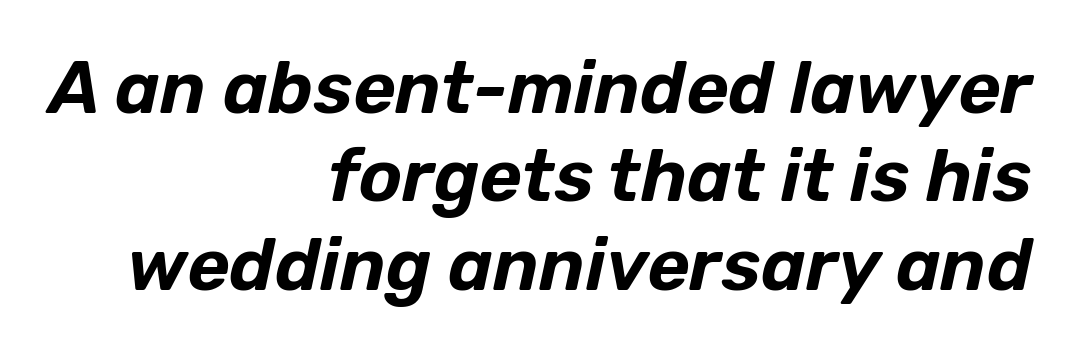
The image shows 73 px text type, italic (leaning right); set right-aligned, line spacing 1.21x, normal letter spacing, not underlined; low stroke contrast and a medium x-height.
